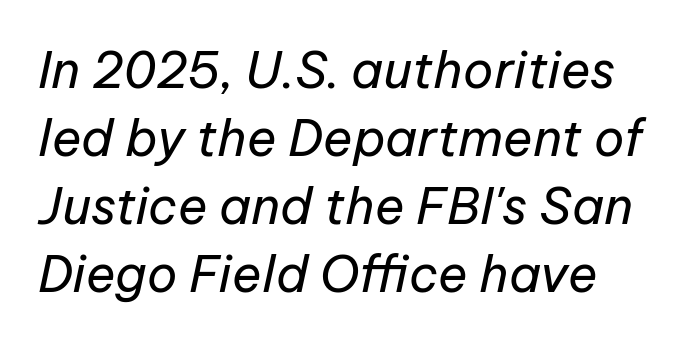
Q: Is the text bold? A: No.
Q: Is the text italic (slanted)? A: Yes, it leans right by about 12 degrees.
Q: Is the text underlined? A: No.
Q: Is the spacing between letters normal or unusually wide? A: Normal.
Q: Is the spacing between lines tight, normal or loose? A: Normal.
Q: Width (condensed, normal, or wide)? A: Normal.
Q: Stroke contrast? A: Low.
Q: x-height? A: Medium.
Q: Monospaced? A: No.
